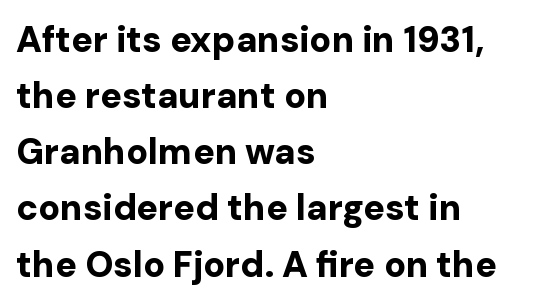
Visually the block forms a straight wall on the left and a jagged coastline on the right. The vertical gap from one line to the next is medium. What stands out about the letter spacing? Nothing — it is the standard amount. Serifs: no, the terminals of the letterforms are clean.
